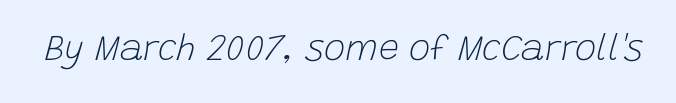
Q: Is the text bold? A: No.
Q: Is the text italic (slanted)? A: Yes, it leans right by about 15 degrees.
Q: Is the text underlined? A: No.
Q: Is the spacing between letters normal or unusually wide? A: Normal.
Q: Width (condensed, normal, or wide)? A: Normal.
Q: Stroke contrast? A: Low.
Q: x-height? A: Large.
Q: Monospaced? A: No.
